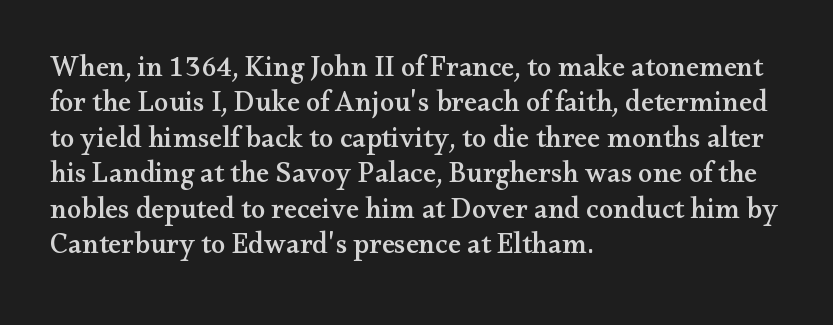
{"serif": "yes", "italic": "no", "width": "wide", "stroke_contrast": "medium", "x_height": "small", "monospaced": "no", "underline": "no", "align": "left", "line_spacing_ratio": 1.22, "letter_spacing": "normal", "letter_spacing_em": 0.0, "glyph_px": 29}
